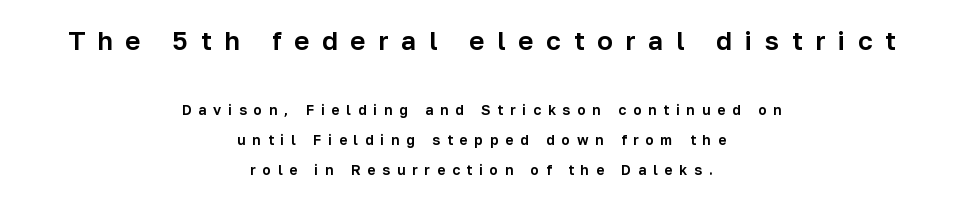
Q: Is the text italic (slanted)? A: No, it is upright.
Q: Is the text underlined? A: No.
Q: How is the paragraph aligned? A: Centered.
Q: Is the spacing between letters normal or unusually wide? A: Unusually wide.
Q: Is the spacing between lines tight, normal or loose? A: Loose.
Q: Which block of text is set in a larger size, the first (top) or the second (bottom)? A: The first (top) one.
